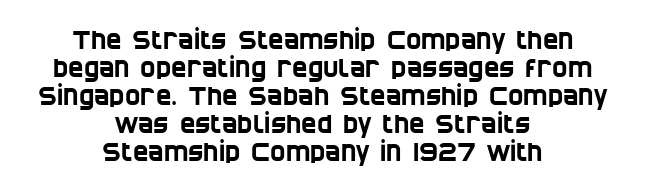
Q: Is the text underlined? A: No.
Q: How is the paragraph aligned? A: Centered.
Q: Is the spacing between letters normal or unusually wide? A: Normal.
Q: Is the spacing between lines tight, normal or loose? A: Tight.
